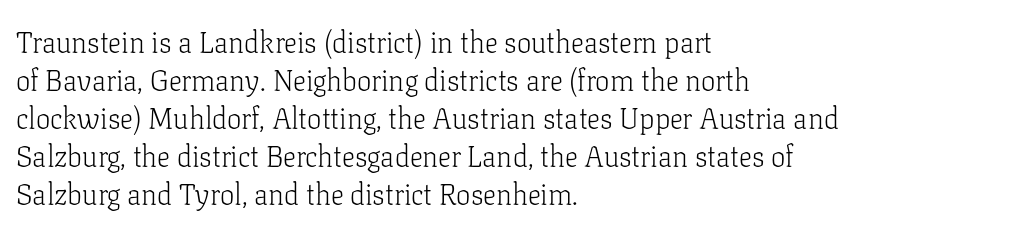
The image shows 29 px light serif type, upright; set left-aligned, normal line spacing (1.31x), normal letter spacing, not underlined; low stroke contrast and a medium x-height.
